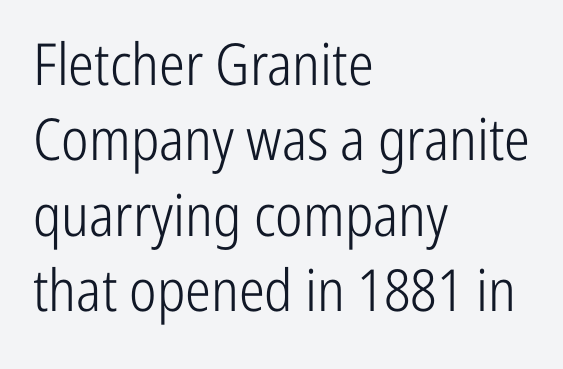
Leading matches the norm, producing a regular column. Caption: multi-line text, flush left, ragged right. The passage shown is typed in a proportional face where columns would drift. The line texture is even and compact thanks to regular tracking. Check under the words: just untouched page.
